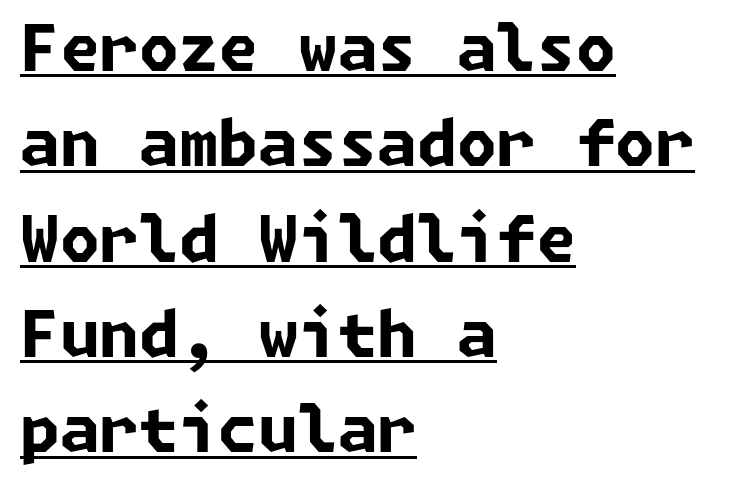
Q: Is the text bold? A: Yes.
Q: Is the typeface a serif or a sans-serif typeface? A: Sans-serif.
Q: Is the text underlined? A: Yes.
Q: How is the paragraph aligned? A: Left-aligned.
Q: Is the spacing between letters normal or unusually wide? A: Normal.
Q: Is the spacing between lines tight, normal or loose? A: Normal.
Q: Width (condensed, normal, or wide)? A: Normal.
Q: Stroke contrast? A: Low.
Q: x-height? A: Medium.
